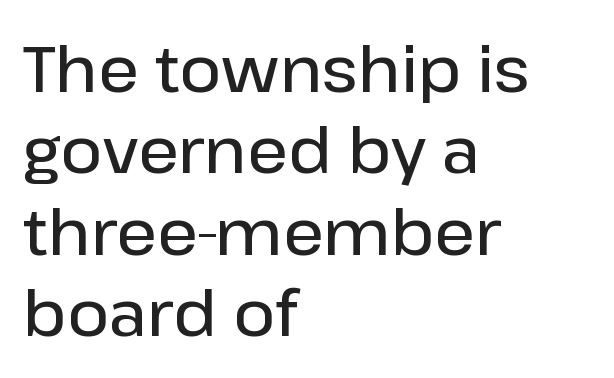
The image shows 64 px semibold sans-serif type, upright; set left-aligned, normal line spacing (1.27x), normal letter spacing, not underlined; low stroke contrast and a medium x-height.
